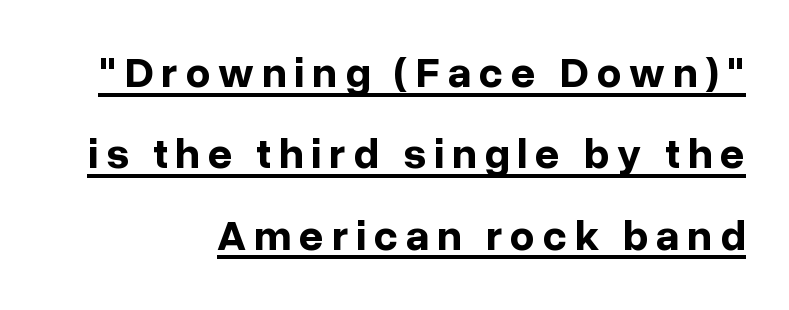
The image shows 43 px bold sans-serif type, upright; set right-aligned, line spacing 1.89x, underlined; low stroke contrast and a medium x-height.
